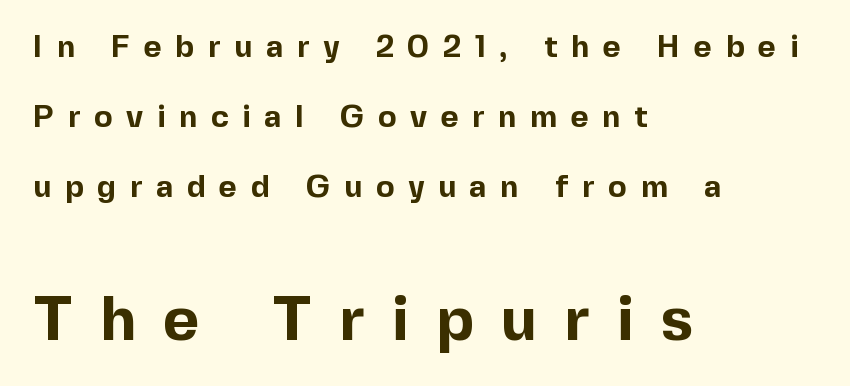
The image shows 62 px bold sans-serif type, upright; set left-aligned, loose line spacing (2.26x), unusually wide letter spacing (+0.44 em), not underlined; the second (bottom) block is 2.0x larger; a medium x-height.
